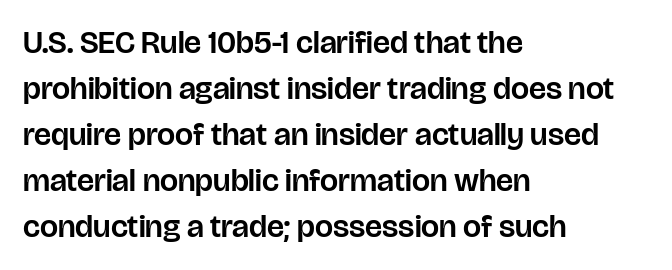
The setting favours the left margin, as ordinary paragraphs usually do. When letters stand straight like this, we call the style roman or upright. Look at the bottom of the vertical strokes: they stop flat, with no serifs. The face used here is proportionally spaced, like ordinary book or web type. What's the leading like? Ordinary, nothing unusual.
